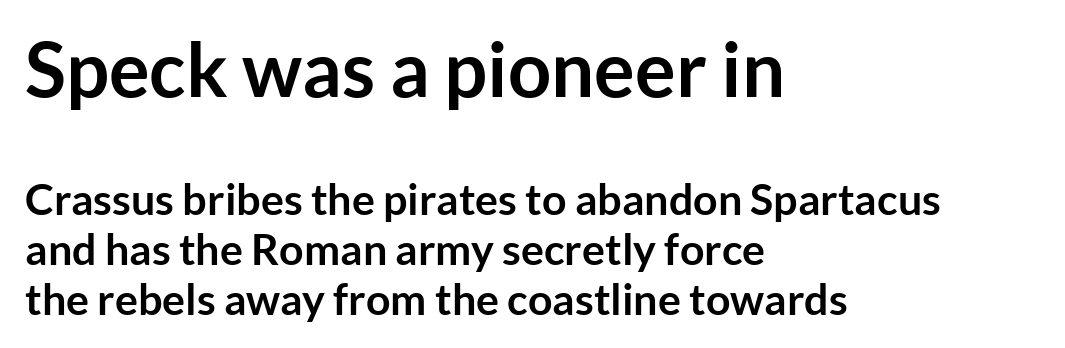
{"serif": "no", "italic": "no", "bold": "yes", "weight": "semibold", "width": "normal", "stroke_contrast": "low", "x_height": "medium", "monospaced": "no", "underline": "no", "align": "left", "line_spacing_ratio": 1.16, "letter_spacing": "normal", "letter_spacing_em": 0.0, "larger_block": "first", "size_ratio": 1.77, "glyph_px": 76}
